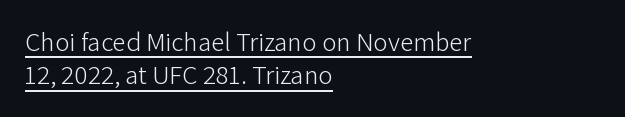
{"italic": "no", "bold": "no", "underline": "yes", "align": "left", "line_spacing_ratio": 1.23, "letter_spacing": "normal", "letter_spacing_em": 0.0, "glyph_px": 27}
